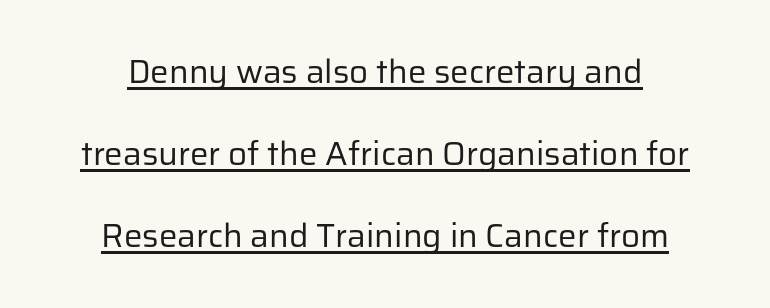
Compared with a typical body face, this is equally light or lighter still. Each line is balanced around a shared central axis. Horizontal bands of white between lines are thick stripes. Regarding serifs, this sample does without them.
